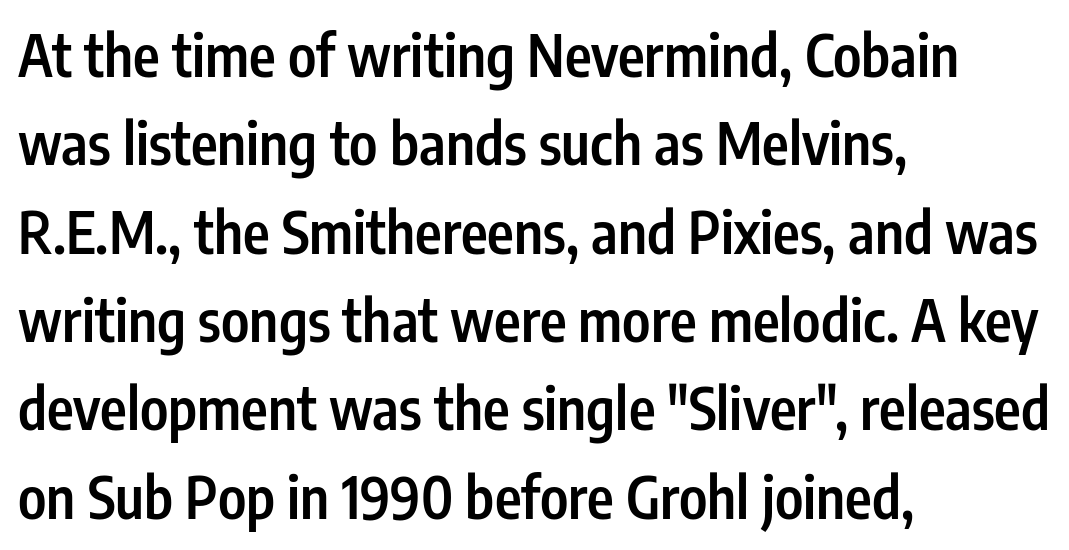
The image shows 57 px semibold, condensed sans-serif type, upright; set left-aligned, normal line spacing (1.55x), normal letter spacing, not underlined; low stroke contrast and a medium x-height.
